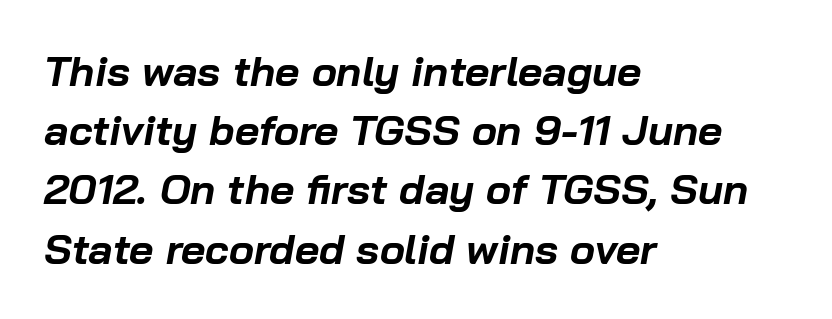
Q: Is the text bold? A: Yes.
Q: Is the text italic (slanted)? A: Yes, it leans right by about 10 degrees.
Q: Is the text underlined? A: No.
Q: How is the paragraph aligned? A: Left-aligned.
Q: Is the spacing between letters normal or unusually wide? A: Normal.
Q: Is the spacing between lines tight, normal or loose? A: Normal.
Q: Width (condensed, normal, or wide)? A: Normal.
Q: Stroke contrast? A: Low.
Q: x-height? A: Medium.
Q: Monospaced? A: No.
